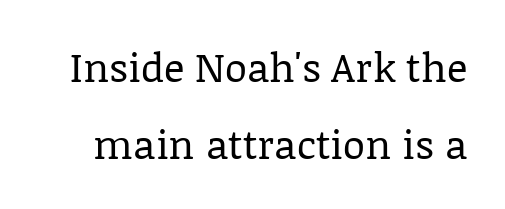
{"serif": "yes", "italic": "no", "bold": "no", "weight": "regular", "width": "normal", "stroke_contrast": "low", "x_height": "large", "monospaced": "no", "underline": "no", "line_spacing": "loose", "line_spacing_ratio": 1.92, "letter_spacing": "normal", "letter_spacing_em": 0.0, "glyph_px": 40}
